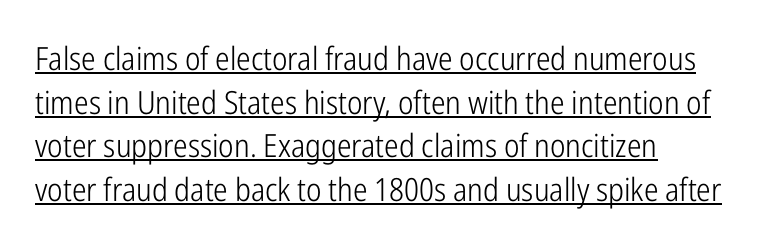
Q: Is the text bold? A: No.
Q: Is the text italic (slanted)? A: No, it is upright.
Q: Is the typeface a serif or a sans-serif typeface? A: Sans-serif.
Q: Is the text underlined? A: Yes.
Q: Is the spacing between letters normal or unusually wide? A: Normal.
Q: Is the spacing between lines tight, normal or loose? A: Normal.
Q: Width (condensed, normal, or wide)? A: Condensed.
Q: Stroke contrast? A: Low.
Q: x-height? A: Medium.
Q: Monospaced? A: No.
